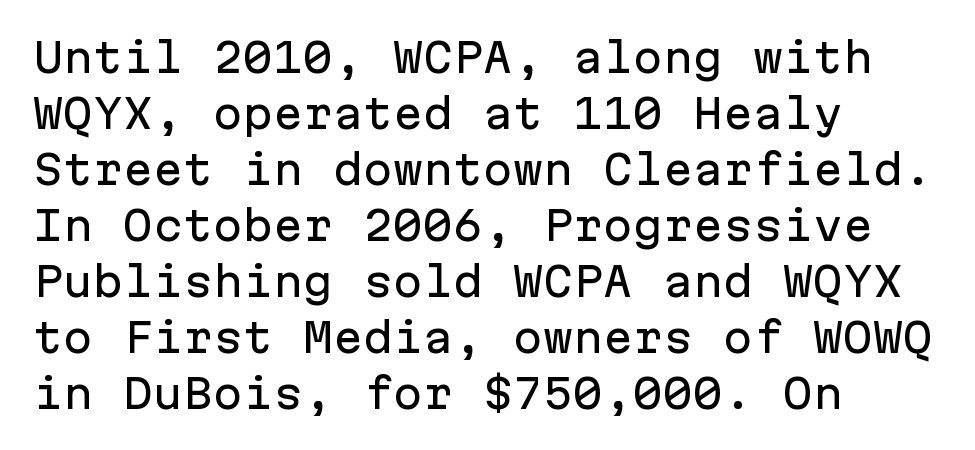
Q: Is the text italic (slanted)? A: No, it is upright.
Q: Is the typeface a serif or a sans-serif typeface? A: Sans-serif.
Q: Is the text underlined? A: No.
Q: How is the paragraph aligned? A: Left-aligned.
Q: Is the spacing between letters normal or unusually wide? A: Normal.
Q: Is the spacing between lines tight, normal or loose? A: Normal.
Q: Width (condensed, normal, or wide)? A: Normal.
Q: Stroke contrast? A: Low.
Q: x-height? A: Medium.
Q: Monospaced? A: Yes.
